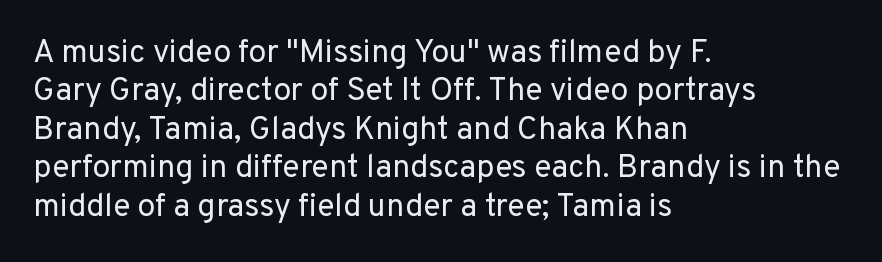
Q: Is the text bold? A: No.
Q: Is the text italic (slanted)? A: No, it is upright.
Q: Is the typeface a serif or a sans-serif typeface? A: Sans-serif.
Q: Is the text underlined? A: No.
Q: How is the paragraph aligned? A: Left-aligned.
Q: Is the spacing between letters normal or unusually wide? A: Normal.
Q: Width (condensed, normal, or wide)? A: Normal.
Q: Stroke contrast? A: Low.
Q: x-height? A: Medium.
Q: Monospaced? A: No.
